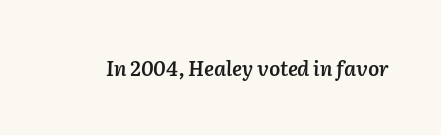
{"italic": "yes", "lean": "right", "slant_degrees": 2, "bold": "semi", "underline": "no", "letter_spacing": "normal", "letter_spacing_em": 0.0, "glyph_px": 20}
